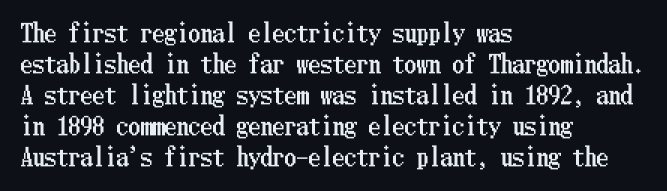
Q: Is the text italic (slanted)? A: No, it is upright.
Q: Is the text underlined? A: No.
Q: How is the paragraph aligned? A: Left-aligned.
Q: Is the spacing between letters normal or unusually wide? A: Normal.
Q: Is the spacing between lines tight, normal or loose? A: Normal.
